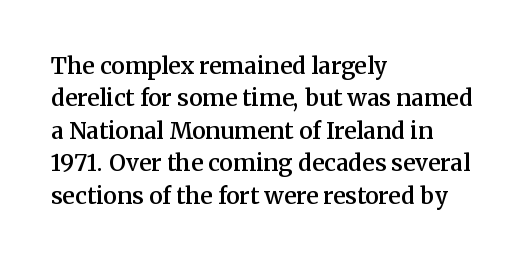
Q: Is the text bold? A: Semi-bold.
Q: Is the text italic (slanted)? A: No, it is upright.
Q: Is the text underlined? A: No.
Q: How is the paragraph aligned? A: Left-aligned.
Q: Is the spacing between letters normal or unusually wide? A: Normal.
Q: Is the spacing between lines tight, normal or loose? A: Normal.
